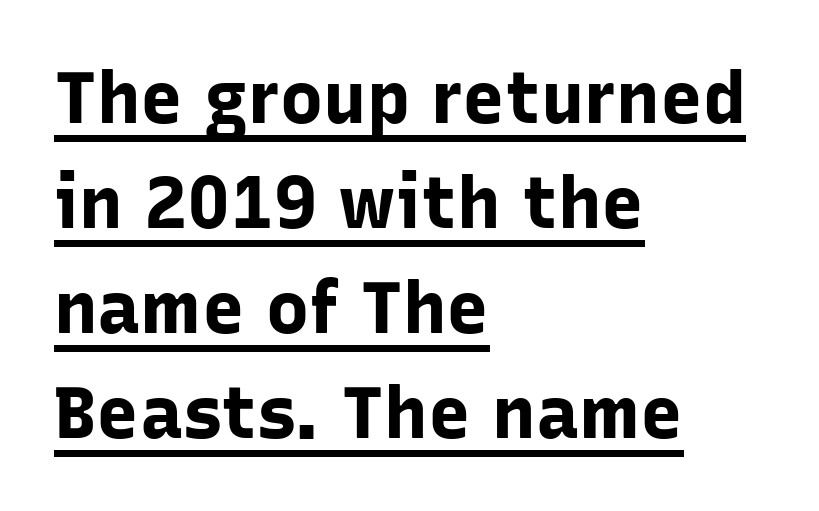
Q: Is the text bold? A: Yes.
Q: Is the text italic (slanted)? A: No, it is upright.
Q: Is the typeface a serif or a sans-serif typeface? A: Sans-serif.
Q: Is the text underlined? A: Yes.
Q: How is the paragraph aligned? A: Left-aligned.
Q: Is the spacing between letters normal or unusually wide? A: Normal.
Q: Is the spacing between lines tight, normal or loose? A: Normal.
Q: Width (condensed, normal, or wide)? A: Normal.
Q: Stroke contrast? A: Low.
Q: x-height? A: Medium.
Q: Monospaced? A: No.
